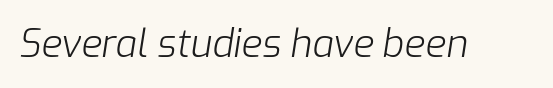
Has an underline been added? It has not. The axis of the letterforms is tilted away from vertical. Nothing unusual about the tracking: characters are spaced as the font intends. The strokes are not fattened; the text isn't bold. The rendering uses natural spacing where letterforms have individual widths.
